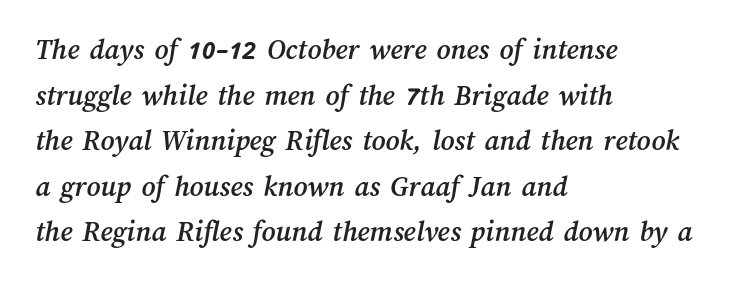
The image shows 30 px text type; set left-aligned, normal line spacing (1.52x), normal letter spacing, not underlined; medium stroke contrast and a medium x-height.
